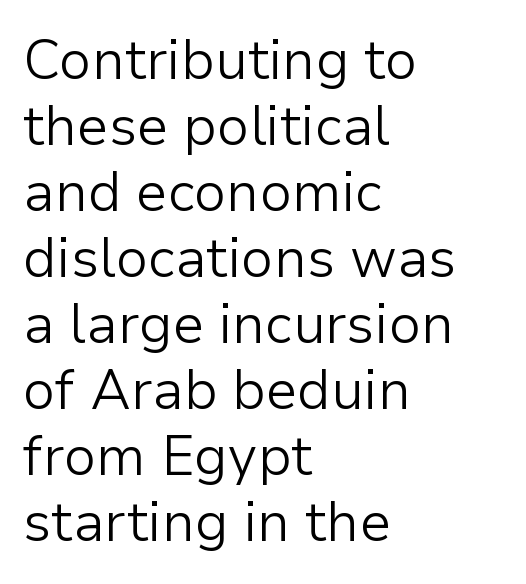
{"serif": "no", "italic": "no", "bold": "no", "weight": "light", "width": "normal", "stroke_contrast": "low", "x_height": "medium", "monospaced": "no", "underline": "no", "align": "left", "line_spacing_ratio": 1.2, "letter_spacing": "normal", "letter_spacing_em": 0.0, "glyph_px": 55}
